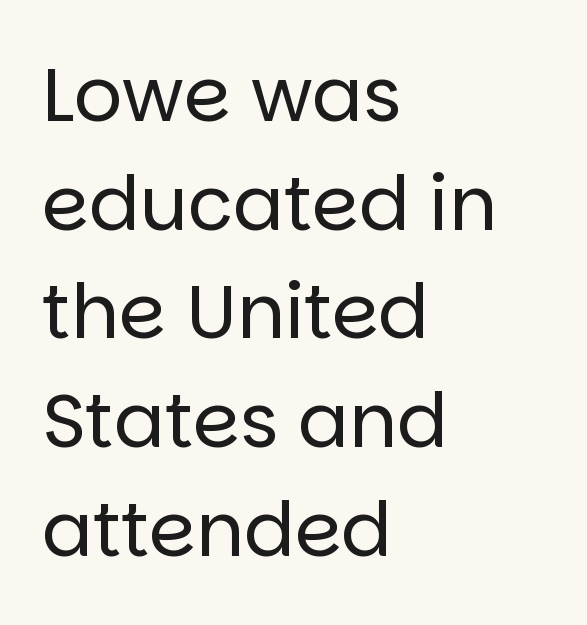
The image shows 75 px regular-weight sans-serif type, upright; set left-aligned, normal line spacing (1.45x), normal letter spacing, not underlined; low stroke contrast and a large x-height.
